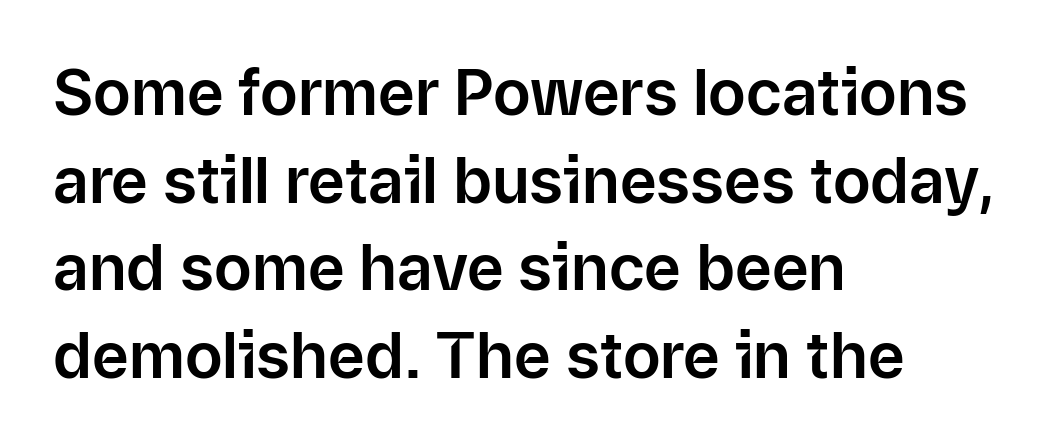
{"serif": "no", "italic": "no", "width": "normal", "stroke_contrast": "low", "x_height": "medium", "monospaced": "no", "underline": "no", "align": "left", "line_spacing": "normal", "line_spacing_ratio": 1.39, "letter_spacing": "normal", "letter_spacing_em": 0.0, "glyph_px": 63}
